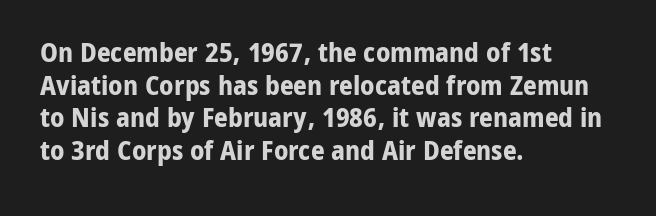
The glyphs are unaccompanied by any horizontal stroke below them. The passage shown is emphatically bold. The lettering holds an erect, upright posture throughout. Here the glyphs are tracked normally, forming tight word shapes.
